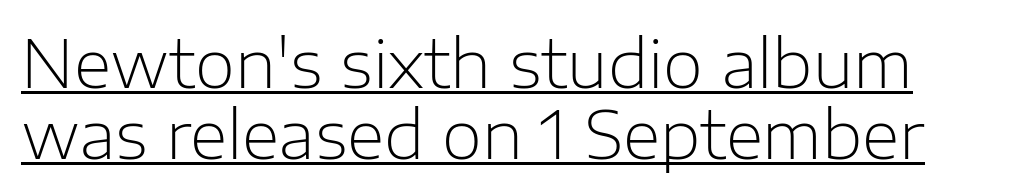
The image shows 65 px light sans-serif type, upright; set tight line spacing (1.09x), normal letter spacing, underlined; low stroke contrast and a medium x-height.
